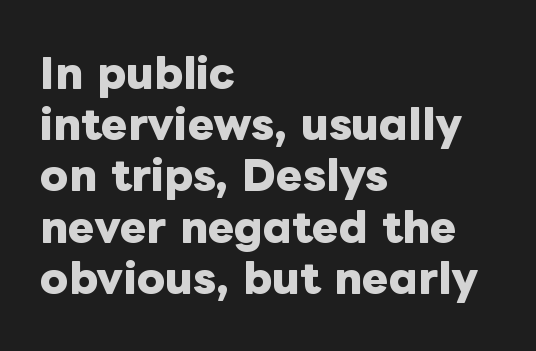
On the weight axis this lands at bold, roughly 700. This rendering leaves character spacing at its baseline value. Bare-footed words on every line. Typeset ragged right — the left edge is the straight one. The face used here is proportionally spaced, like ordinary book or web type.
